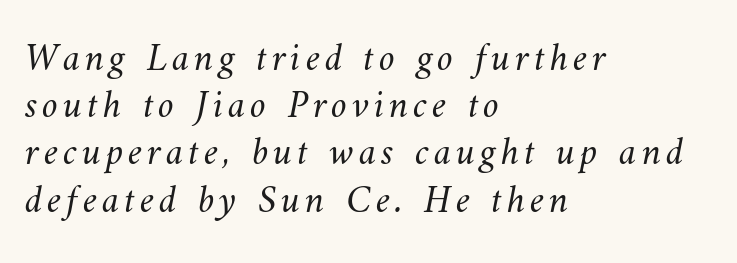
The image shows 40 px light type; set left-aligned, line spacing 1.18x, not underlined; medium stroke contrast and a small x-height.
